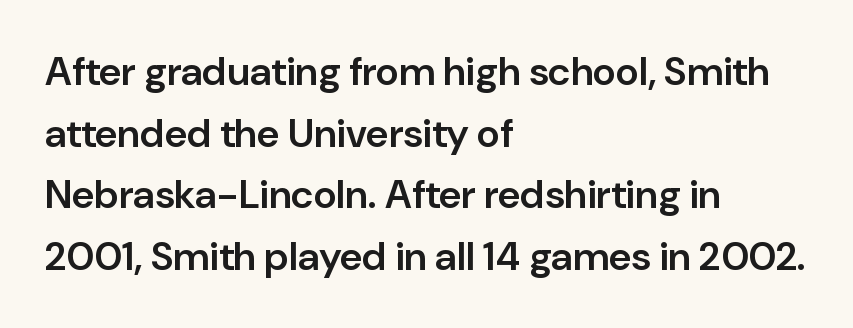
The image shows 40 px semibold sans-serif type, upright; set left-aligned, normal line spacing (1.54x), normal letter spacing, not underlined; low stroke contrast and a medium x-height.
